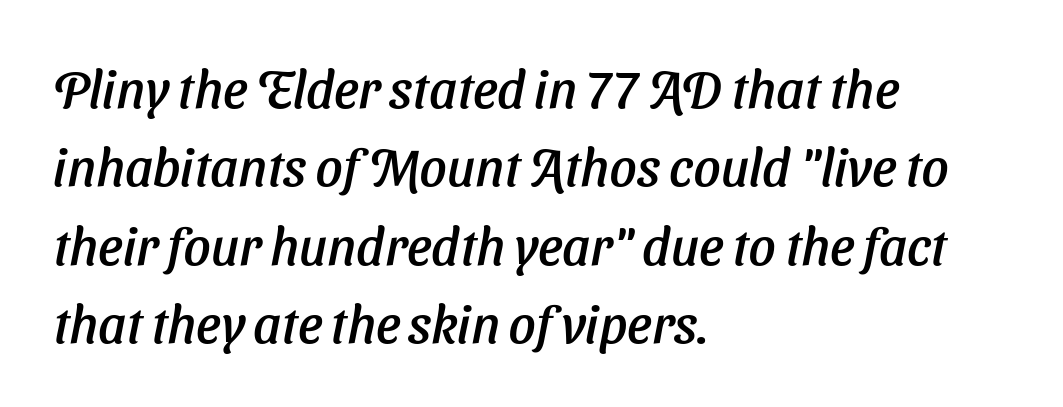
Q: Is the typeface a serif or a sans-serif typeface? A: Serif.
Q: Is the text underlined? A: No.
Q: How is the paragraph aligned? A: Left-aligned.
Q: Is the spacing between letters normal or unusually wide? A: Normal.
Q: Is the spacing between lines tight, normal or loose? A: Normal.
Q: Width (condensed, normal, or wide)? A: Normal.
Q: Stroke contrast? A: Low.
Q: x-height? A: Medium.
Q: Monospaced? A: No.
